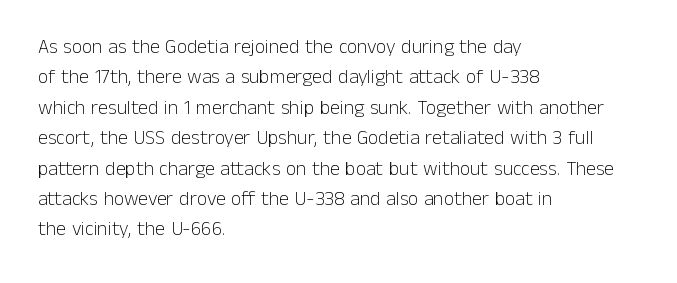
The typesetting does not lean heavy: it is not bold. Words appear dense and cohesive because spacing is normal. Every character sits straight up, as roman type does. What's the leading like? Ordinary, nothing unusual. Glance below the letters and you will spot only blank space.
